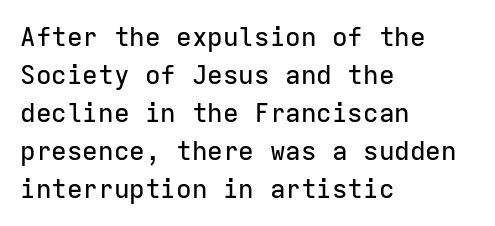
Vertical strokes here are truly vertical. Inter-character spacing is left at the font's built-in metrics. Beneath every word, the page is bare. The typesetter chose a ragged-right arrangement here. Quick note: interline space is typical.
